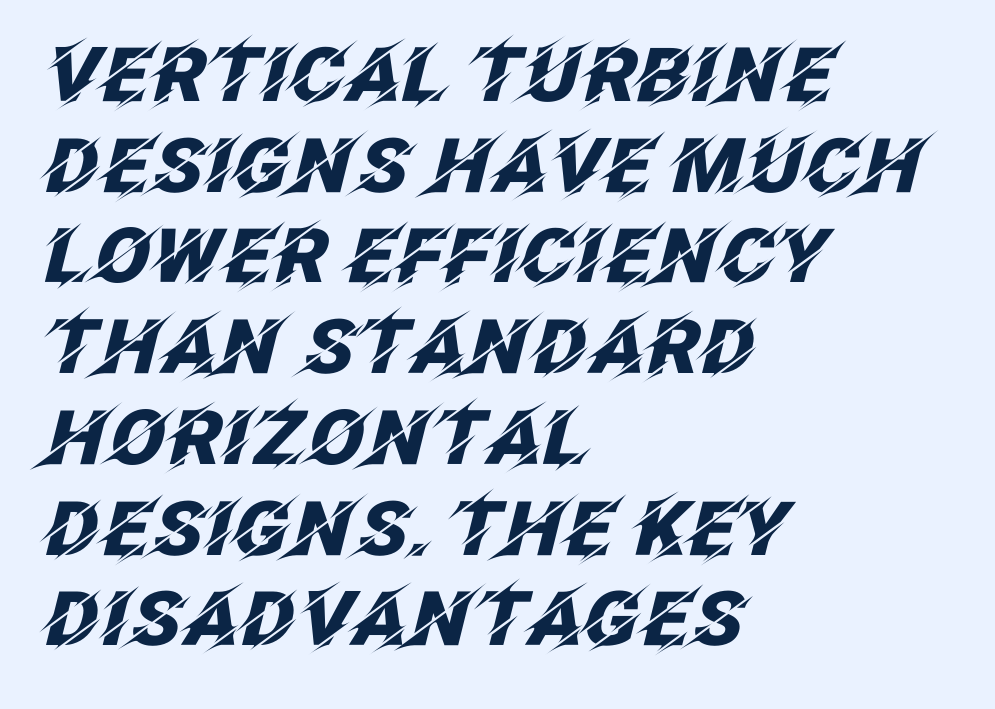
The image shows 75 px heavy type, italic (leaning right); set left-aligned, line spacing 1.21x, normal letter spacing, not underlined; low stroke contrast and a large x-height.
